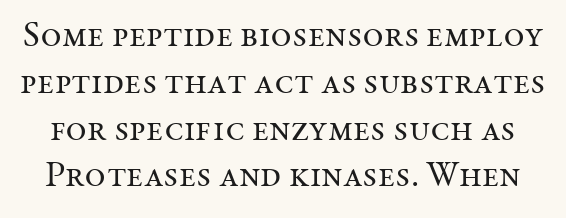
The image shows 36 px regular-weight serif type, upright; set normal line spacing (1.3x), normal letter spacing, not underlined; medium stroke contrast and a medium x-height.
